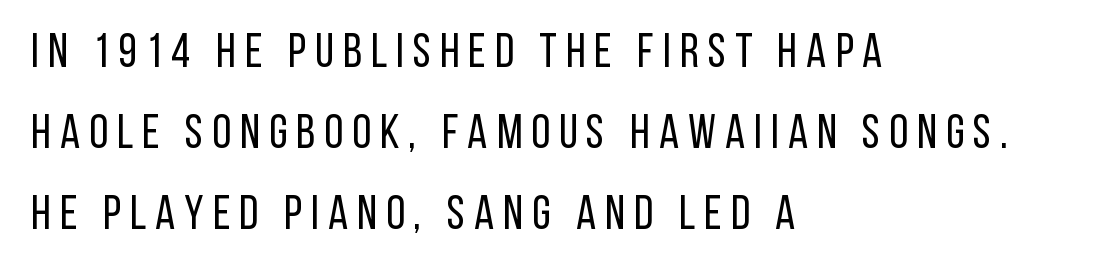
The face used here is proportionally spaced, like ordinary book or web type. The passage shown stacks its lines at a standard gap. Heaviness? Minimal to ordinary, like unemphasized prose. Leftover space on each line is placed entirely after the last word.
